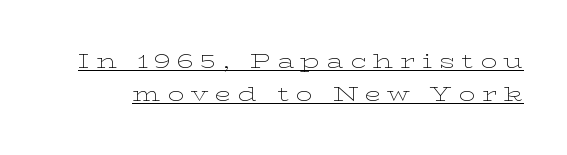
Each stroke keeps to a modest, everyday thickness or less. Honestly, the letter spacing is so wide it's the main thing you notice. Vertical strokes here are truly vertical. Does a line run under the words? Yes, clearly.
